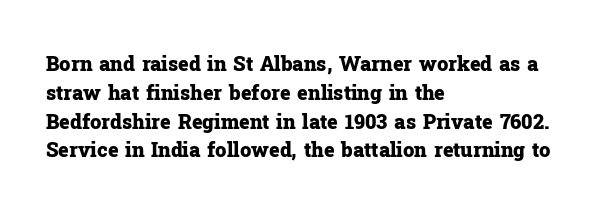
Q: Is the text bold? A: Yes.
Q: Is the text italic (slanted)? A: No, it is upright.
Q: Is the text underlined? A: No.
Q: How is the paragraph aligned? A: Left-aligned.
Q: Is the spacing between letters normal or unusually wide? A: Normal.
Q: Is the spacing between lines tight, normal or loose? A: Normal.
